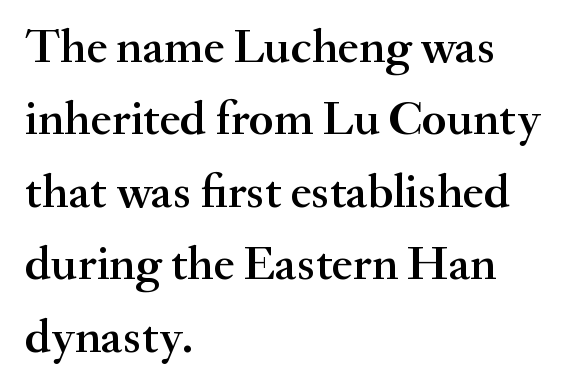
Q: Is the text bold? A: Semi-bold.
Q: Is the text italic (slanted)? A: No, it is upright.
Q: Is the typeface a serif or a sans-serif typeface? A: Serif.
Q: Is the text underlined? A: No.
Q: How is the paragraph aligned? A: Left-aligned.
Q: Is the spacing between letters normal or unusually wide? A: Normal.
Q: Is the spacing between lines tight, normal or loose? A: Normal.
Q: Width (condensed, normal, or wide)? A: Normal.
Q: Stroke contrast? A: Medium.
Q: x-height? A: Small.
Q: Monospaced? A: No.
